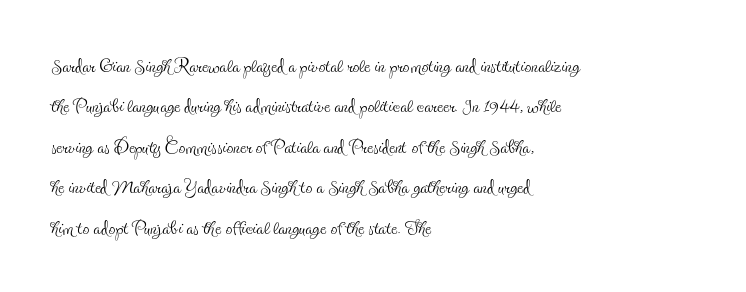
The passage shown stacks its lines at a standard gap. Students, note that the glyphs here touch the page at normal intervals. This reads as an unemphasized weight, regular at the heaviest. Typeset ragged right — the left edge is the straight one.
